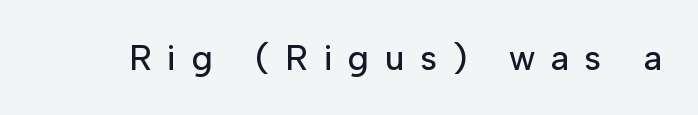
The image shows 35 px sans-serif type, upright; set unusually wide letter spacing (+0.46 em), not underlined; low stroke contrast and a medium x-height.
